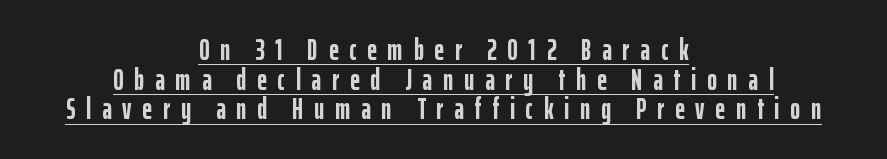
Q: Is the text bold? A: Yes.
Q: Is the text italic (slanted)? A: No, it is upright.
Q: Is the typeface a serif or a sans-serif typeface? A: Sans-serif.
Q: Is the text underlined? A: Yes.
Q: How is the paragraph aligned? A: Centered.
Q: Is the spacing between letters normal or unusually wide? A: Unusually wide.
Q: Is the spacing between lines tight, normal or loose? A: Tight.
Q: Width (condensed, normal, or wide)? A: Condensed.
Q: Stroke contrast? A: Low.
Q: x-height? A: Medium.
Q: Monospaced? A: No.
